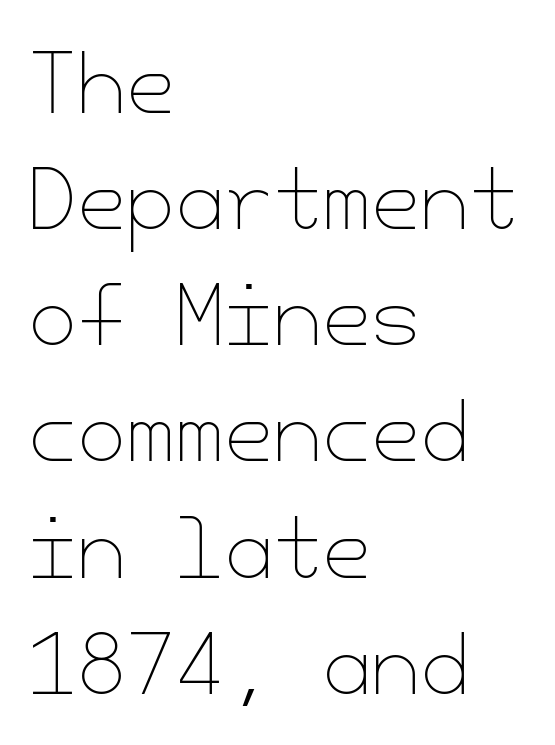
{"italic": "no", "bold": "no", "weight": "thin", "width": "normal", "stroke_contrast": "low", "x_height": "small", "underline": "no", "align": "left", "line_spacing": "normal", "line_spacing_ratio": 1.47, "letter_spacing": "normal", "letter_spacing_em": 0.0, "glyph_px": 79}
